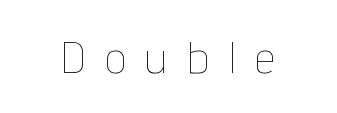
{"italic": "no", "bold": "no", "weight": "thin", "width": "condensed", "stroke_contrast": "low", "x_height": "medium", "monospaced": "no", "underline": "no", "letter_spacing": "wide", "letter_spacing_em": 0.48, "glyph_px": 45}
